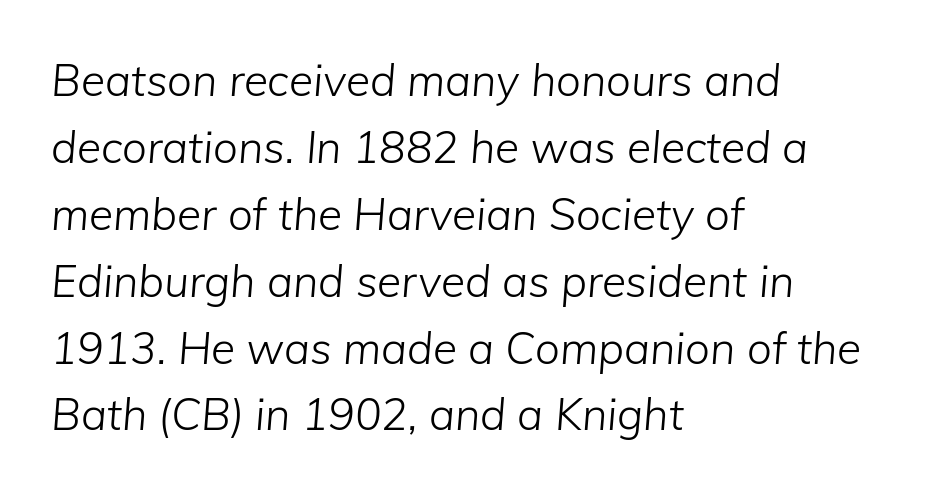
Q: Is the text bold? A: No.
Q: Is the text italic (slanted)? A: Yes, it leans right by about 5 degrees.
Q: Is the text underlined? A: No.
Q: How is the paragraph aligned? A: Left-aligned.
Q: Is the spacing between letters normal or unusually wide? A: Normal.
Q: Is the spacing between lines tight, normal or loose? A: Normal.
Q: Width (condensed, normal, or wide)? A: Normal.
Q: Stroke contrast? A: Low.
Q: x-height? A: Medium.
Q: Monospaced? A: No.
